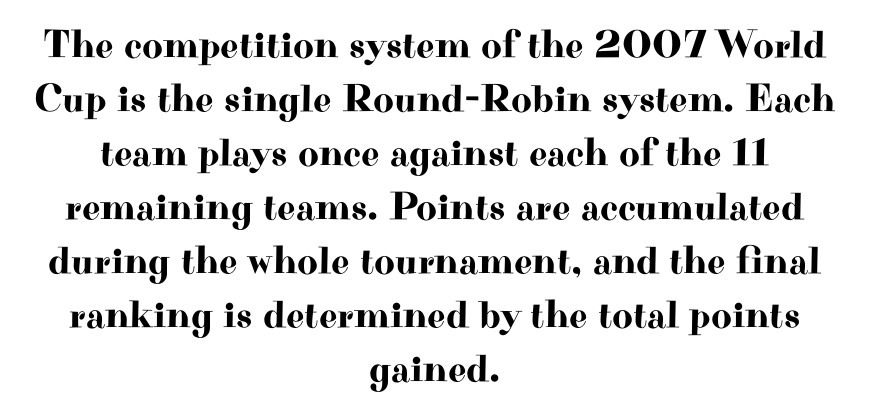
{"serif": "yes", "italic": "no", "width": "wide", "stroke_contrast": "high", "x_height": "small", "monospaced": "no", "underline": "no", "align": "center", "line_spacing": "normal", "line_spacing_ratio": 1.35, "letter_spacing": "normal", "letter_spacing_em": 0.0, "glyph_px": 40}
